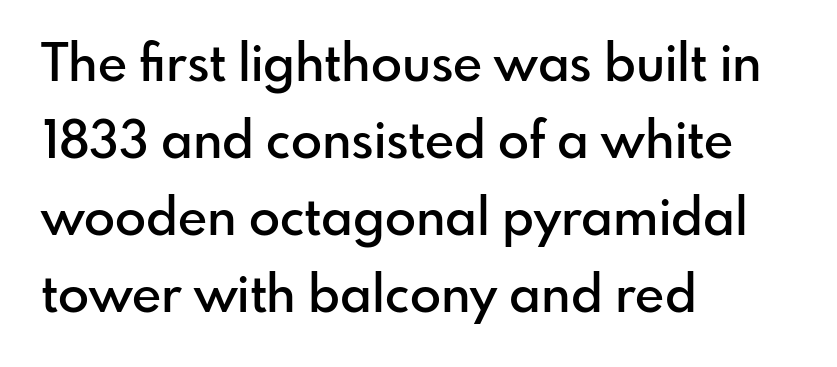
The image shows 51 px semibold sans-serif type, upright; set left-aligned, normal line spacing (1.51x), normal letter spacing, not underlined; low stroke contrast and a small x-height.
